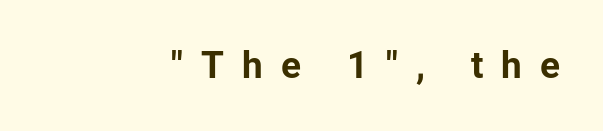
Q: Is the text bold? A: Yes.
Q: Is the text italic (slanted)? A: No, it is upright.
Q: Is the typeface a serif or a sans-serif typeface? A: Sans-serif.
Q: Is the text underlined? A: No.
Q: Is the spacing between letters normal or unusually wide? A: Unusually wide.
Q: Width (condensed, normal, or wide)? A: Normal.
Q: Stroke contrast? A: Low.
Q: x-height? A: Medium.
Q: Monospaced? A: No.
